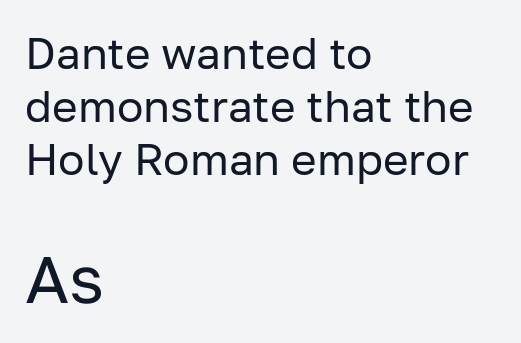
Q: Is the text bold? A: No.
Q: Is the text italic (slanted)? A: No, it is upright.
Q: Is the typeface a serif or a sans-serif typeface? A: Sans-serif.
Q: Is the text underlined? A: No.
Q: How is the paragraph aligned? A: Left-aligned.
Q: Is the spacing between letters normal or unusually wide? A: Normal.
Q: Which block of text is set in a larger size, the first (top) or the second (bottom)? A: The second (bottom) one.
Q: Width (condensed, normal, or wide)? A: Normal.
Q: Stroke contrast? A: Low.
Q: x-height? A: Medium.
Q: Monospaced? A: No.
